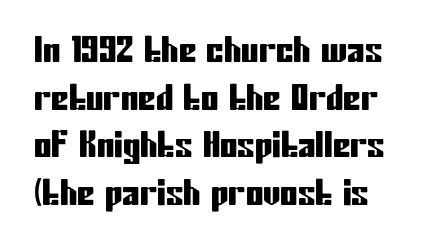
Successive baselines arrive at the customary interval. This sample has the flowing, uneven cadence of proportional lettering. A roman cut, with each character standing at attention. Caption: standard tracking, unaltered.
